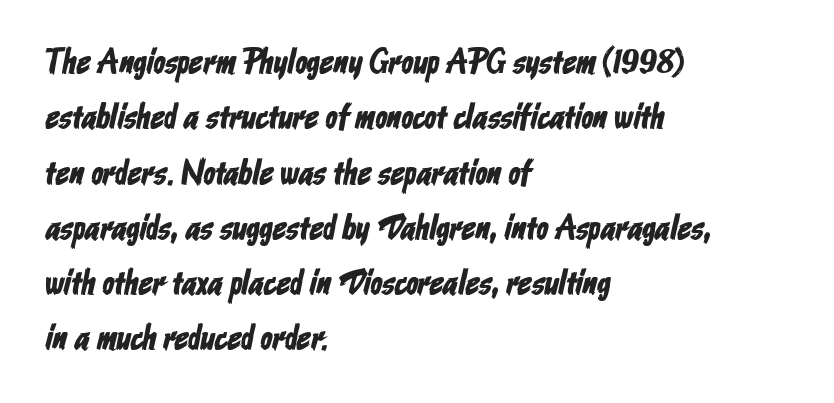
Reading down the block, your eye returns to a fixed left position each line. This sample has the flowing, uneven cadence of proportional lettering. The rendering uses a moderate line-height, typical for paragraphs. Unlike a traditional serif, this face leaves its strokes unadorned. Check under the words: just untouched page. The line texture is even and compact thanks to regular tracking.
